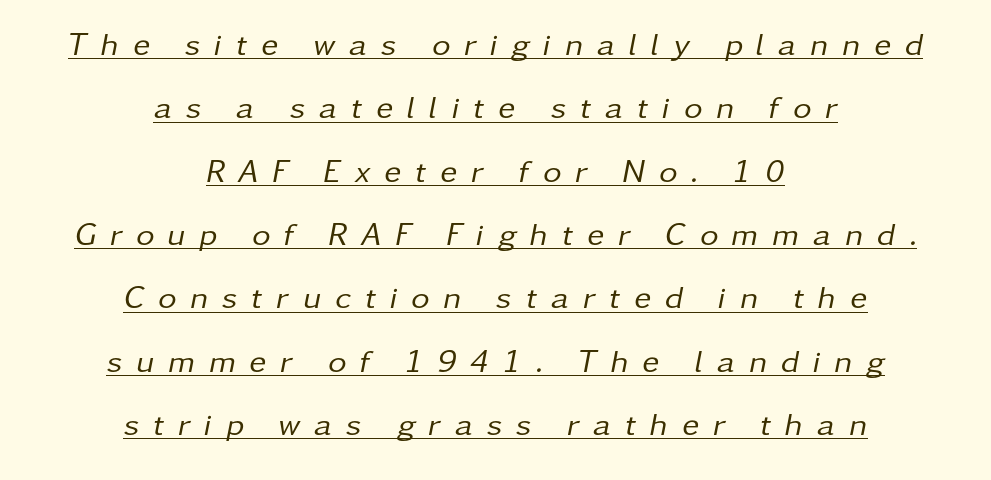
These characters rest on top of a visible drawn line. The rendering inserts visible extra space after every character. Reading down the column, the eye jumps a long way to each next line. The rendering uses natural spacing where letterforms have individual widths. Leftover space on each line is divided equally before and after the words.
